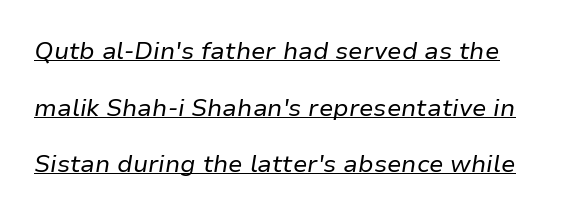
The weight would be labelled regular, book, light, or lighter still. The leading is generous, giving the passage an open texture. Every word sits above its own underline. Characters follow at the spacing the type designer built in. Quick note: italic.
